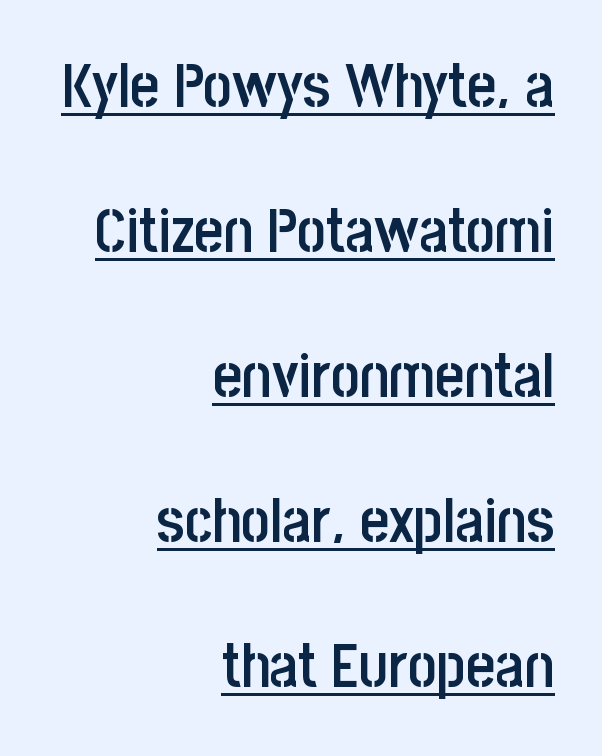
The image shows 62 px semibold, condensed sans-serif type, upright; set right-aligned, loose line spacing (2.34x), normal letter spacing, underlined; low stroke contrast and a large x-height.
